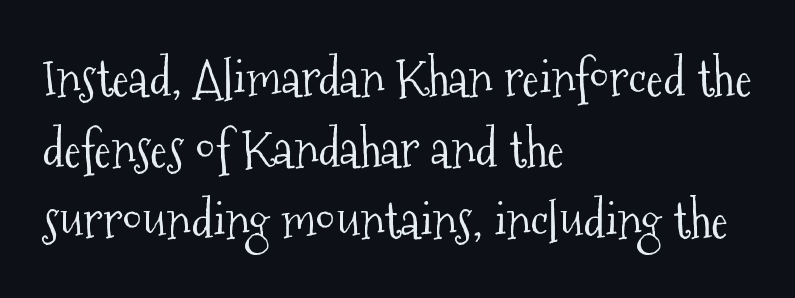
{"serif": "yes", "italic": "no", "bold": "no", "weight": "light", "width": "condensed", "stroke_contrast": "medium", "x_height": "medium", "monospaced": "no", "underline": "no", "align": "left", "line_spacing": "normal", "line_spacing_ratio": 1.39, "letter_spacing": "normal", "letter_spacing_em": 0.0, "glyph_px": 51}
